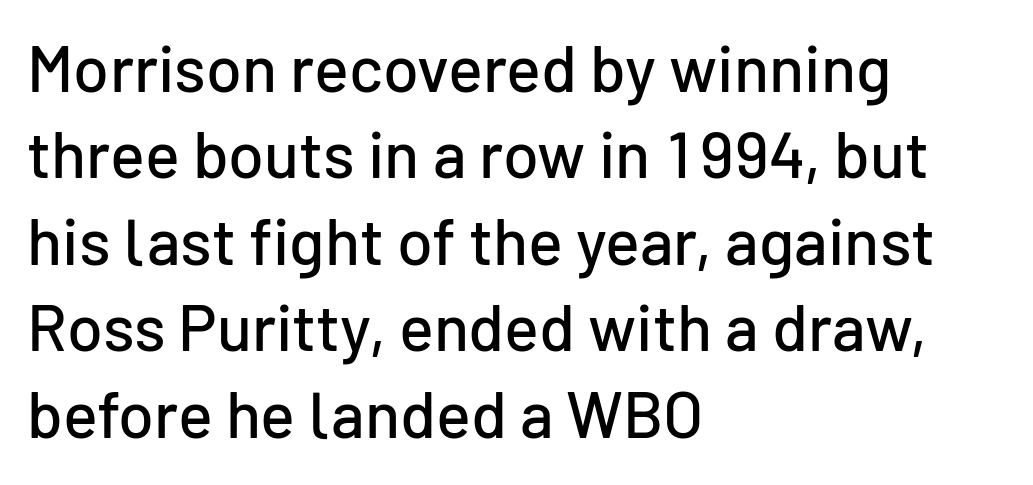
Q: Is the text italic (slanted)? A: No, it is upright.
Q: Is the typeface a serif or a sans-serif typeface? A: Sans-serif.
Q: Is the text underlined? A: No.
Q: How is the paragraph aligned? A: Left-aligned.
Q: Is the spacing between letters normal or unusually wide? A: Normal.
Q: Is the spacing between lines tight, normal or loose? A: Normal.
Q: Width (condensed, normal, or wide)? A: Normal.
Q: Stroke contrast? A: Low.
Q: x-height? A: Medium.
Q: Monospaced? A: No.
